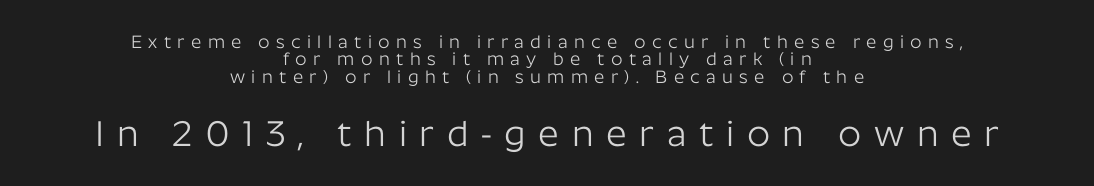
Q: Is the text bold? A: No.
Q: Is the text italic (slanted)? A: No, it is upright.
Q: Is the typeface a serif or a sans-serif typeface? A: Sans-serif.
Q: Is the text underlined? A: No.
Q: How is the paragraph aligned? A: Centered.
Q: Is the spacing between letters normal or unusually wide? A: Unusually wide.
Q: Is the spacing between lines tight, normal or loose? A: Tight.
Q: Which block of text is set in a larger size, the first (top) or the second (bottom)? A: The second (bottom) one.
Q: Width (condensed, normal, or wide)? A: Normal.
Q: Stroke contrast? A: Low.
Q: x-height? A: Medium.
Q: Monospaced? A: No.
